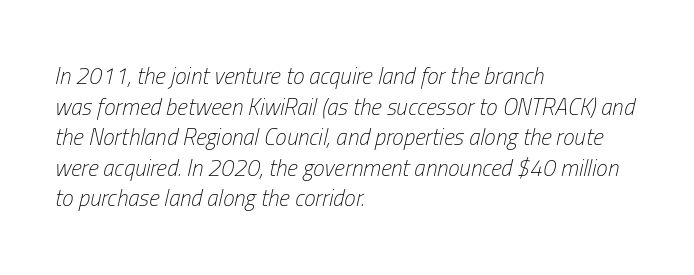
Q: Is the text bold? A: No.
Q: Is the text italic (slanted)? A: Yes, it leans right by about 13 degrees.
Q: Is the text underlined? A: No.
Q: How is the paragraph aligned? A: Left-aligned.
Q: Is the spacing between letters normal or unusually wide? A: Normal.
Q: Is the spacing between lines tight, normal or loose? A: Normal.
